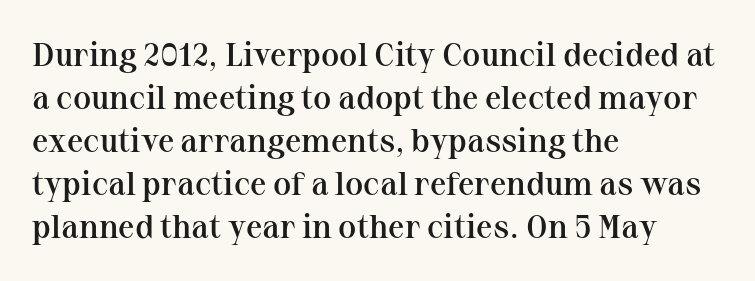
A typesetter would call this proportional, since set widths differ per character. Note: serifs present on the glyphs. The rendering uses a moderate line-height, typical for paragraphs. A typesetter would call this zero additional tracking. Typesetter's note: demi weight, one step under bold.
